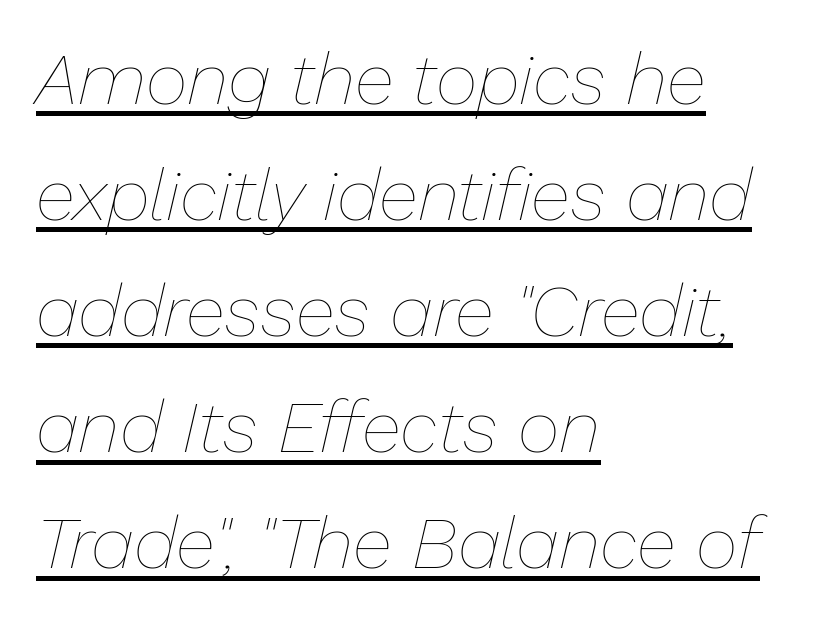
The image shows 73 px thin type, italic (leaning right); set left-aligned, normal line spacing (1.59x), normal letter spacing, underlined; low stroke contrast and a medium x-height.
